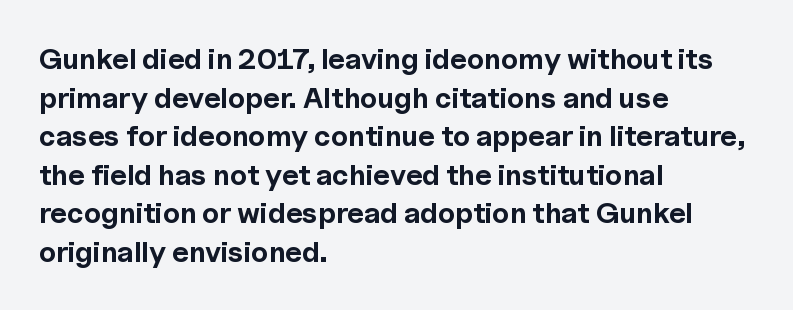
Q: Is the text bold? A: Yes.
Q: Is the text italic (slanted)? A: No, it is upright.
Q: Is the typeface a serif or a sans-serif typeface? A: Sans-serif.
Q: Is the text underlined? A: No.
Q: How is the paragraph aligned? A: Left-aligned.
Q: Is the spacing between letters normal or unusually wide? A: Normal.
Q: Is the spacing between lines tight, normal or loose? A: Normal.
Q: Width (condensed, normal, or wide)? A: Normal.
Q: x-height? A: Medium.
Q: Monospaced? A: No.
